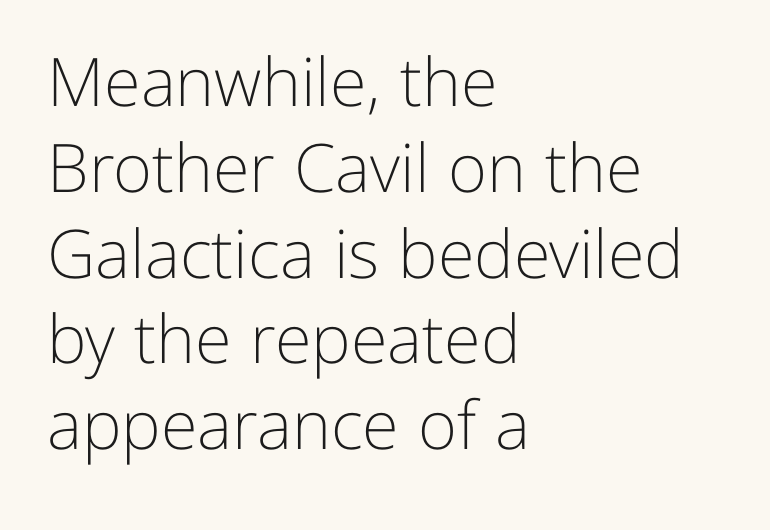
Q: Is the text bold? A: No.
Q: Is the text italic (slanted)? A: No, it is upright.
Q: Is the typeface a serif or a sans-serif typeface? A: Sans-serif.
Q: Is the text underlined? A: No.
Q: How is the paragraph aligned? A: Left-aligned.
Q: Is the spacing between letters normal or unusually wide? A: Normal.
Q: Is the spacing between lines tight, normal or loose? A: Normal.
Q: Width (condensed, normal, or wide)? A: Normal.
Q: Stroke contrast? A: Low.
Q: x-height? A: Medium.
Q: Monospaced? A: No.
